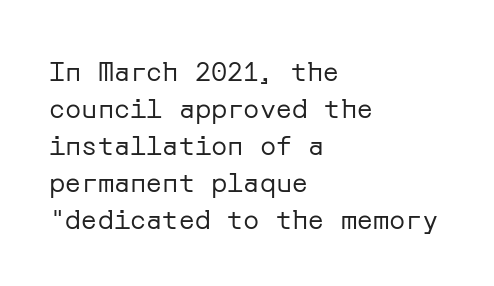
Q: Is the text bold? A: No.
Q: Is the text italic (slanted)? A: No, it is upright.
Q: Is the text underlined? A: No.
Q: How is the paragraph aligned? A: Left-aligned.
Q: Is the spacing between letters normal or unusually wide? A: Normal.
Q: Is the spacing between lines tight, normal or loose? A: Normal.
